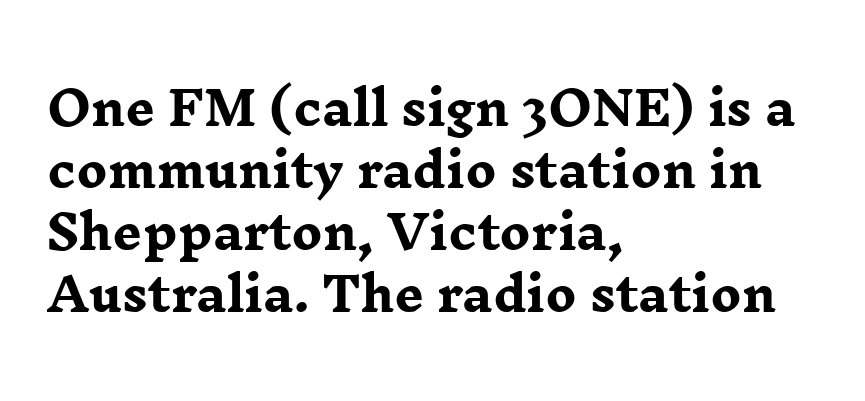
The letters stand upright; this is a roman face. Here the designer chose a conventional face with non-uniform glyph widths. Underlining? Definitely not there. What weight is shown? A full bold with thick strokes.
